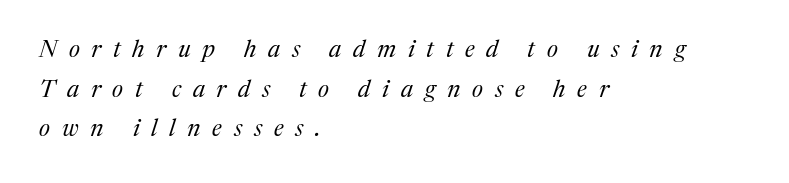
The characters are drawn with everyday or finer stroke widths. Words appear elongated and porous because spacing is wide. Every character sits at an angle, as italics do. Descender tails drop into unmarked territory.
